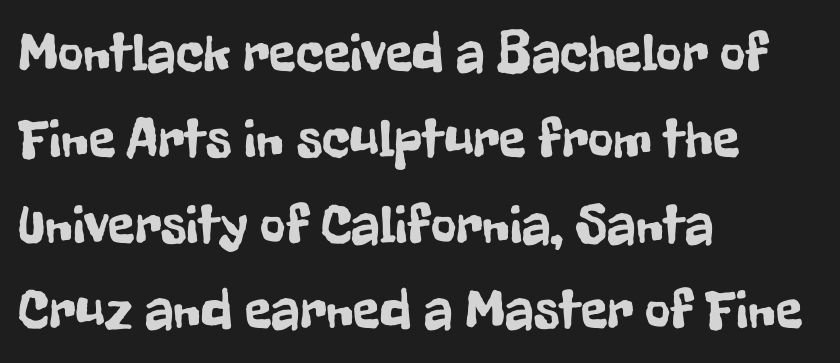
Q: Is the text italic (slanted)? A: No, it is upright.
Q: Is the typeface a serif or a sans-serif typeface? A: Sans-serif.
Q: Is the text underlined? A: No.
Q: How is the paragraph aligned? A: Left-aligned.
Q: Is the spacing between letters normal or unusually wide? A: Normal.
Q: Is the spacing between lines tight, normal or loose? A: Normal.
Q: Width (condensed, normal, or wide)? A: Condensed.
Q: Stroke contrast? A: Low.
Q: x-height? A: Medium.
Q: Monospaced? A: No.
